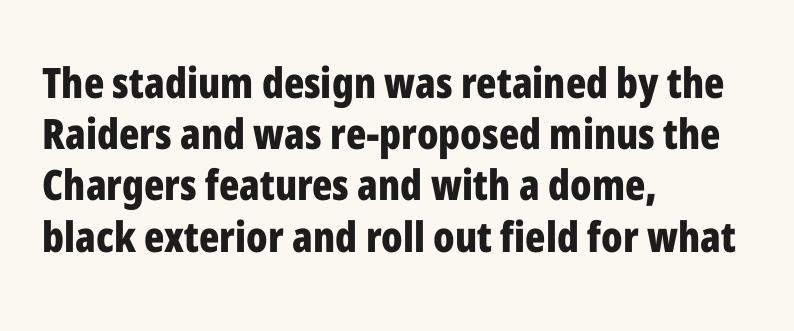
Q: Is the text bold? A: Yes.
Q: Is the text italic (slanted)? A: No, it is upright.
Q: Is the typeface a serif or a sans-serif typeface? A: Sans-serif.
Q: Is the text underlined? A: No.
Q: How is the paragraph aligned? A: Left-aligned.
Q: Is the spacing between letters normal or unusually wide? A: Normal.
Q: Width (condensed, normal, or wide)? A: Condensed.
Q: Stroke contrast? A: Low.
Q: x-height? A: Medium.
Q: Monospaced? A: No.
